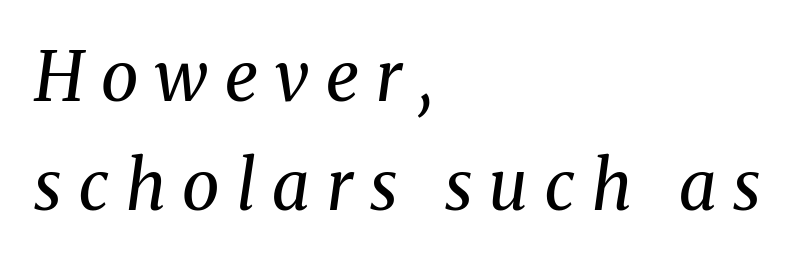
The passage shown stacks its lines at a standard gap. The text was rendered using a seriffed face with decorative stroke endings. Varying glyph widths throughout — classic text-font behaviour. The gaps between neighbouring characters are conspicuously large. Any mark beneath the type? The region is blank. Emphasis-style slanted type is in use.
